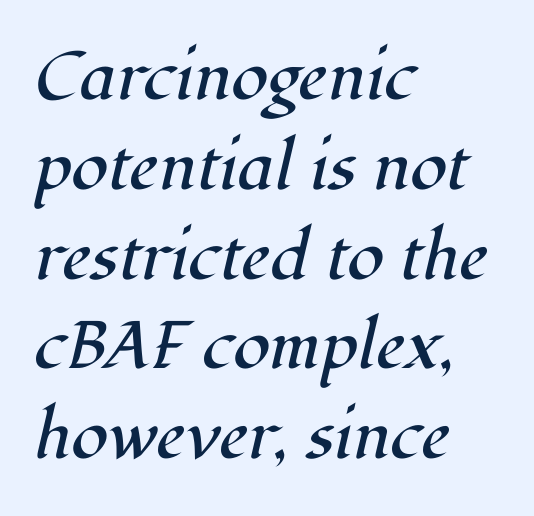
Quick note: underline off. Summary of weight: not heavy and not bold. Is this a fixed-width face? No — the glyphs have proportional, varying widths. The passage shown leans; its letterforms are oblique. The lines sit at an ordinary, default distance from one another. Letter spacing: default.
